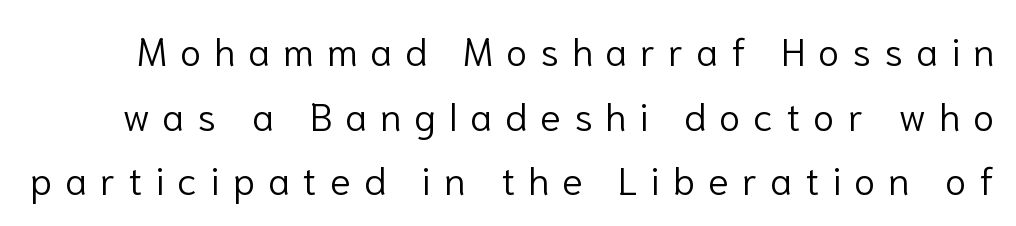
{"serif": "no", "italic": "no", "bold": "no", "weight": "light", "width": "normal", "stroke_contrast": "low", "x_height": "medium", "monospaced": "no", "underline": "no", "line_spacing": "normal", "line_spacing_ratio": 1.66, "letter_spacing": "wide", "letter_spacing_em": 0.33, "glyph_px": 39}
